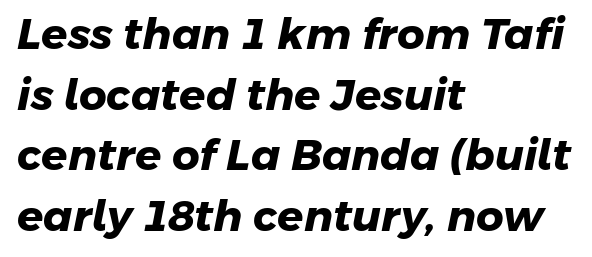
The image shows 43 px heavy sans-serif type; set left-aligned, normal line spacing (1.41x), normal letter spacing, not underlined; low stroke contrast and a medium x-height.
